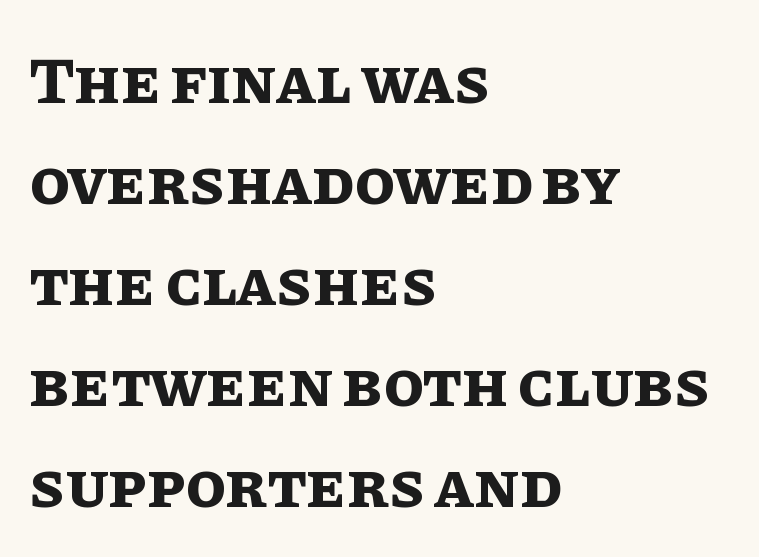
Between one letter and the next there's only the usual sliver of space. Vertical spacing — default. Where is the straight margin? On the left. The font's upright variant was chosen for this text. Plain, unruled lines of type.
